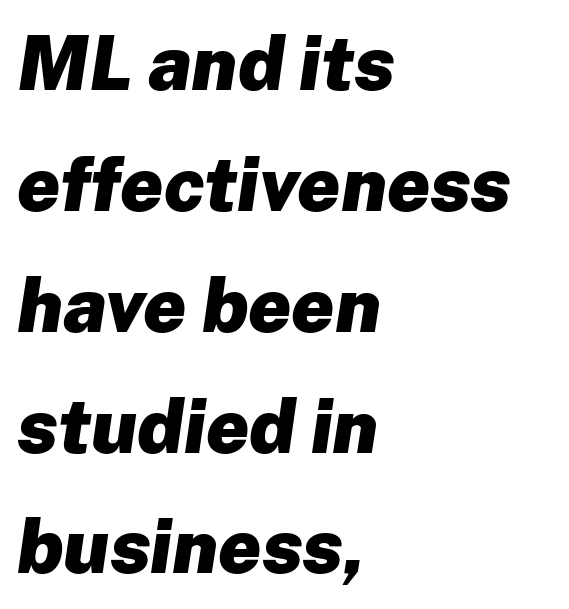
Unmarked baselines from the first word to the last. Each word holds together tightly as a unit, with standard inter-letter gaps. Heavy, bold letterforms. These lines are set flush left with a ragged right edge. The leading is moderate, giving the passage an even texture.
